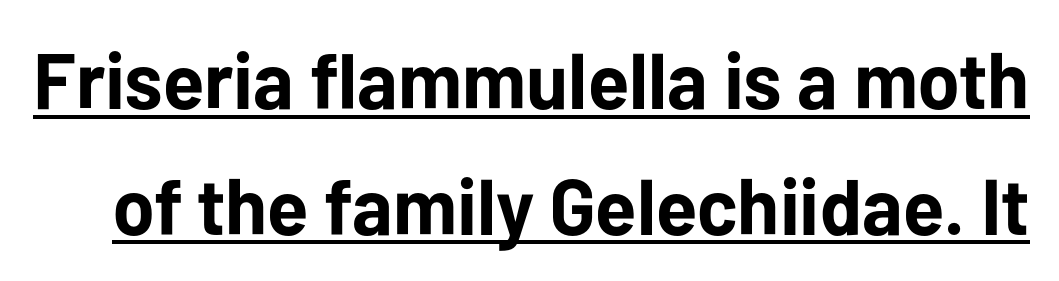
The image shows 79 px bold sans-serif type, upright; set normal line spacing (1.59x), normal letter spacing, underlined; low stroke contrast and a medium x-height.
